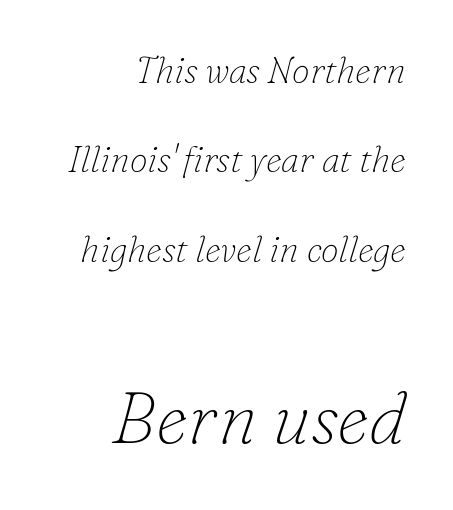
One-word summary of the alignment: right. Each letter keeps its own natural width here, so spacing adapts to shape. Compared with ordinary roman type, these characters are visibly tilted. Baseline-to-baseline distance is far greater than the letter height. The designer gave the closing block more size than the opening block.
